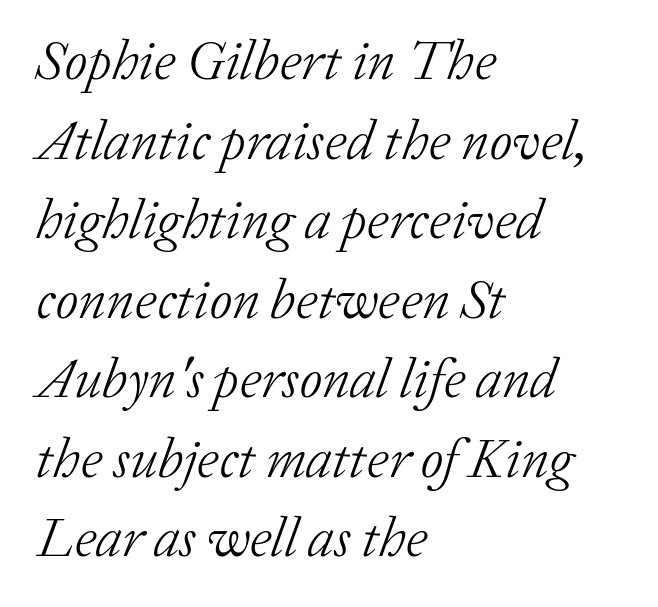
{"serif": "yes", "italic": "yes", "lean": "right", "slant_degrees": 20, "bold": "no", "weight": "light", "width": "normal", "stroke_contrast": "low", "x_height": "medium", "monospaced": "no", "underline": "no", "align": "left", "line_spacing": "normal", "line_spacing_ratio": 1.42, "letter_spacing": "normal", "letter_spacing_em": 0.0, "glyph_px": 56}
